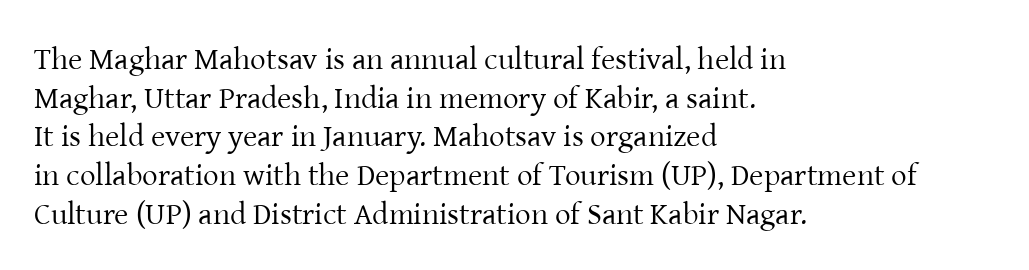
{"serif": "yes", "italic": "no", "bold": "no", "weight": "regular", "width": "normal", "stroke_contrast": "low", "x_height": "medium", "monospaced": "no", "underline": "no", "align": "left", "line_spacing": "normal", "line_spacing_ratio": 1.25, "letter_spacing": "normal", "letter_spacing_em": 0.0, "glyph_px": 31}
